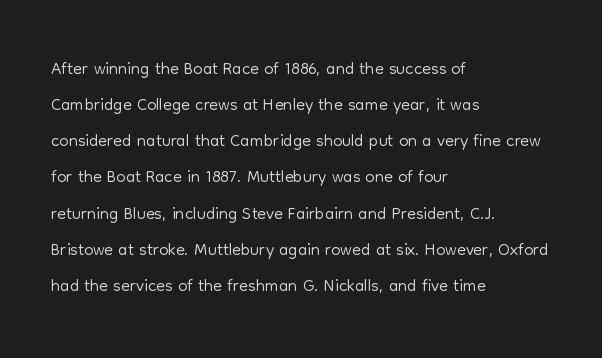
The image shows 26 px text type, upright; set left-aligned, normal line spacing (1.39x), normal letter spacing, not underlined.
